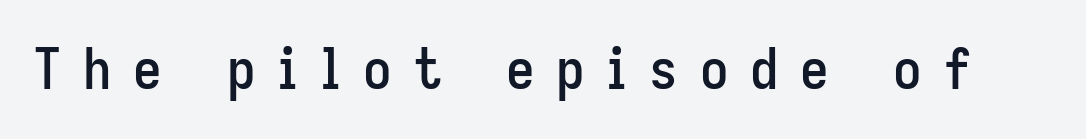
Q: Is the text italic (slanted)? A: No, it is upright.
Q: Is the typeface a serif or a sans-serif typeface? A: Sans-serif.
Q: Is the text underlined? A: No.
Q: Is the spacing between letters normal or unusually wide? A: Unusually wide.
Q: Width (condensed, normal, or wide)? A: Condensed.
Q: Stroke contrast? A: Low.
Q: x-height? A: Medium.
Q: Monospaced? A: No.
